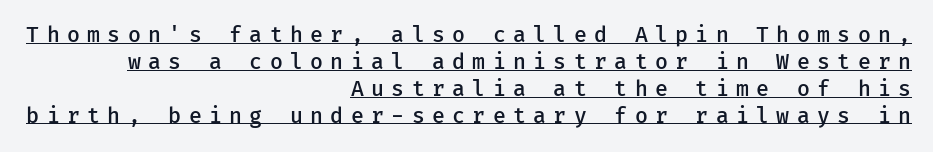
The lettering stays uniformly vertical, giving the passage a roman look. Regular leading. In terms of weight, the rendering is demibold, just under bold. The paragraph has a hard right edge and a soft left edge. Inter-character spacing is expanded well beyond the font's built-in metrics.
